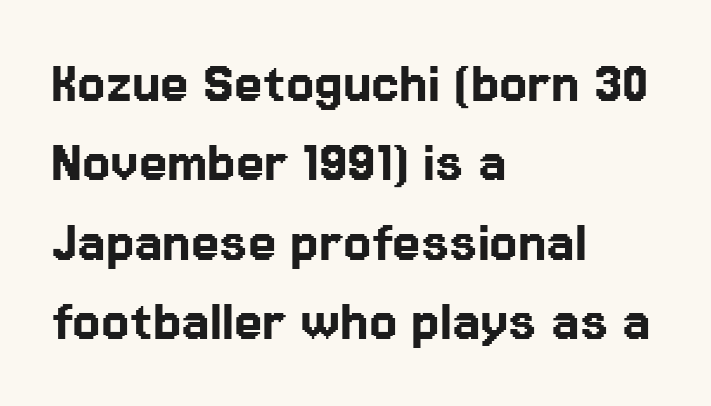
The image shows 64 px sans-serif type, upright; set left-aligned, line spacing 1.24x, normal letter spacing, not underlined; low stroke contrast and a medium x-height.
